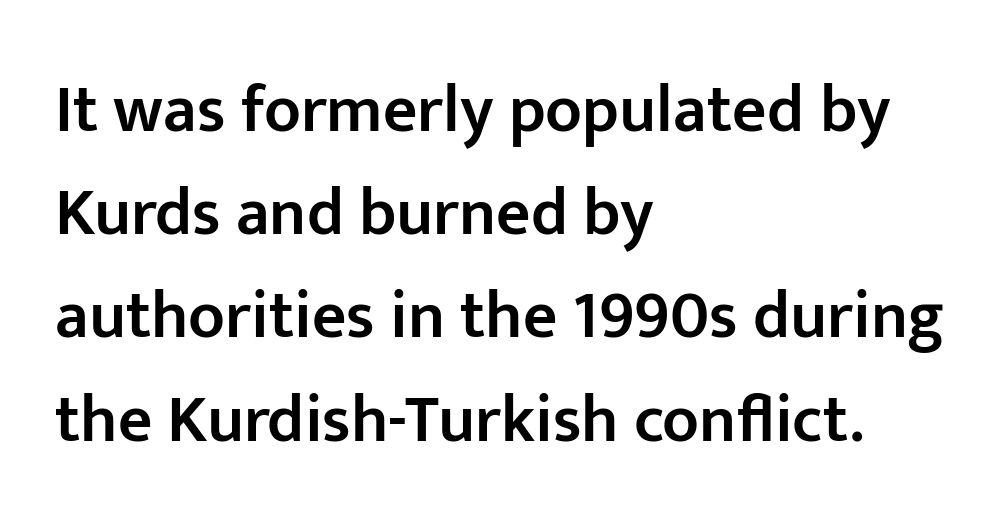
{"serif": "no", "italic": "no", "bold": "semi", "weight": "semibold", "width": "normal", "stroke_contrast": "low", "x_height": "medium", "monospaced": "no", "underline": "no", "align": "left", "line_spacing": "normal", "line_spacing_ratio": 1.54, "letter_spacing": "normal", "letter_spacing_em": 0.0, "glyph_px": 67}
